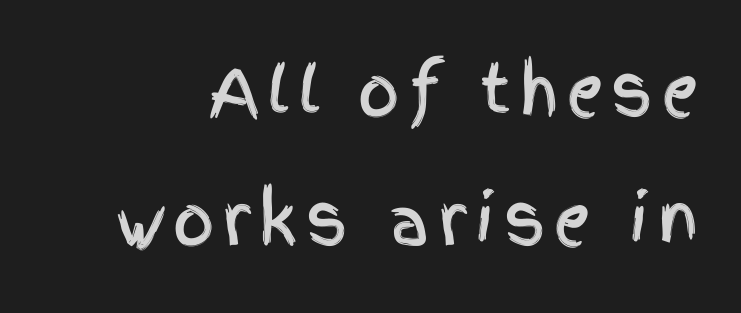
The image shows 65 px condensed sans-serif type, upright; set loose line spacing (1.99x), not underlined; a large x-height.
